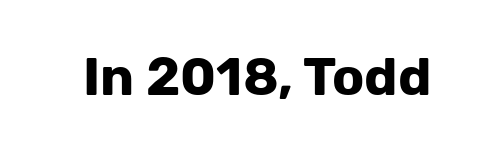
Q: Is the text bold? A: Yes.
Q: Is the text italic (slanted)? A: No, it is upright.
Q: Is the typeface a serif or a sans-serif typeface? A: Sans-serif.
Q: Is the text underlined? A: No.
Q: Is the spacing between letters normal or unusually wide? A: Normal.
Q: Width (condensed, normal, or wide)? A: Normal.
Q: Stroke contrast? A: Low.
Q: x-height? A: Medium.
Q: Monospaced? A: No.
